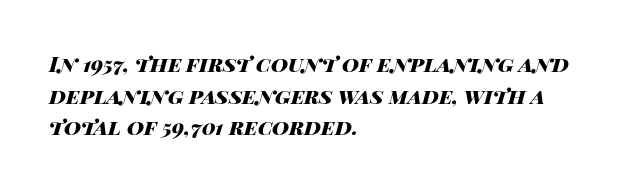
{"italic": "yes", "lean": "right", "slant_degrees": 14, "bold": "yes", "underline": "no", "align": "left", "line_spacing": "normal", "line_spacing_ratio": 1.51, "letter_spacing": "normal", "letter_spacing_em": 0.0, "glyph_px": 21}
